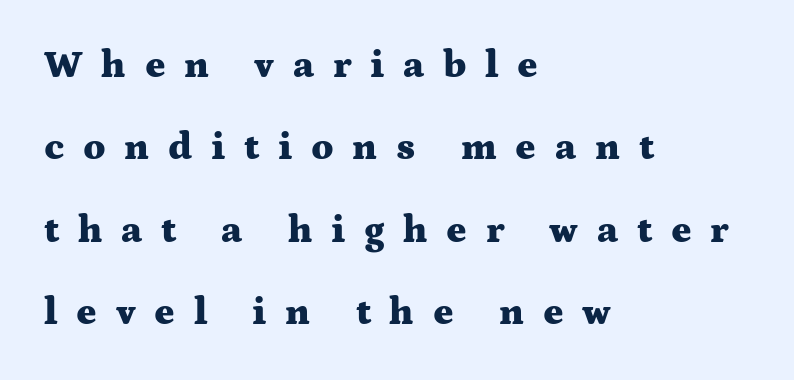
Q: Is the text bold? A: Yes.
Q: Is the text italic (slanted)? A: No, it is upright.
Q: Is the typeface a serif or a sans-serif typeface? A: Serif.
Q: Is the text underlined? A: No.
Q: How is the paragraph aligned? A: Left-aligned.
Q: Is the spacing between letters normal or unusually wide? A: Unusually wide.
Q: Is the spacing between lines tight, normal or loose? A: Loose.
Q: Width (condensed, normal, or wide)? A: Wide.
Q: Stroke contrast? A: Medium.
Q: x-height? A: Medium.
Q: Monospaced? A: No.
